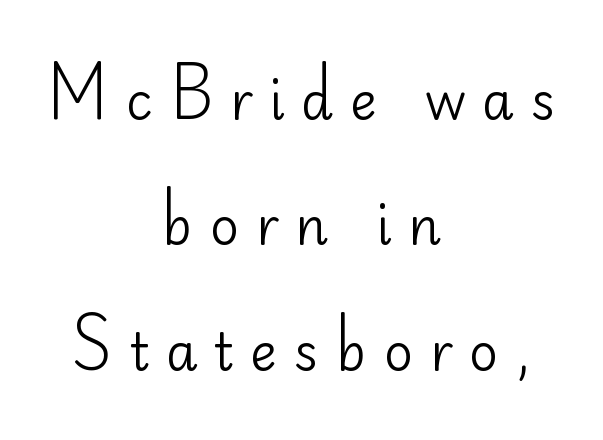
{"serif": "no", "italic": "no", "bold": "no", "weight": "regular", "width": "normal", "stroke_contrast": "low", "x_height": "small", "monospaced": "no", "underline": "no", "align": "center", "line_spacing": "loose", "line_spacing_ratio": 2.46, "letter_spacing": "wide", "letter_spacing_em": 0.32, "glyph_px": 51}
